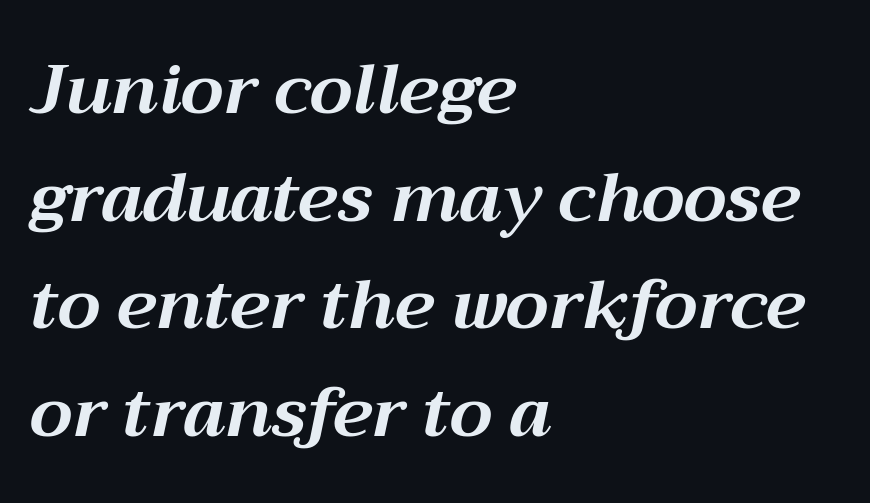
The image shows 69 px bold type, italic (leaning right); set left-aligned, normal line spacing (1.56x), normal letter spacing, not underlined; medium stroke contrast and a medium x-height.
